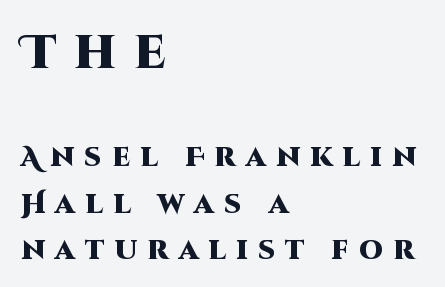
The image shows 47 px heavy sans-serif type, upright; set left-aligned, line spacing 1.72x, unusually wide letter spacing (+0.38 em), not underlined; the first (top) block is 1.74x larger; high stroke contrast and a large x-height.
